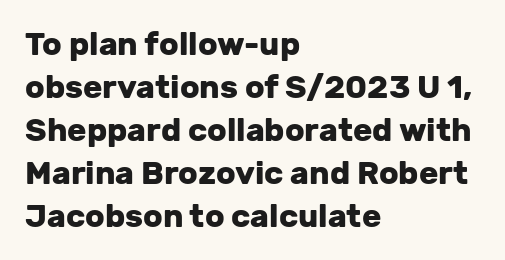
{"serif": "no", "italic": "no", "bold": "yes", "weight": "heavy", "width": "normal", "stroke_contrast": "low", "x_height": "medium", "monospaced": "no", "underline": "no", "align": "left", "line_spacing": "normal", "line_spacing_ratio": 1.34, "letter_spacing": "normal", "letter_spacing_em": 0.0, "glyph_px": 32}
